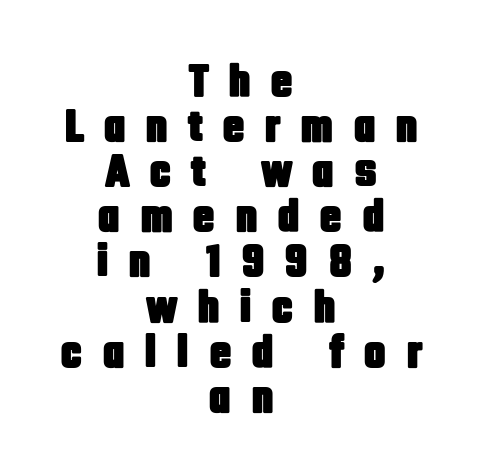
{"serif": "no", "italic": "no", "width": "condensed", "stroke_contrast": "low", "x_height": "large", "monospaced": "no", "underline": "no", "align": "center", "line_spacing": "tight", "line_spacing_ratio": 0.96, "letter_spacing": "wide", "letter_spacing_em": 0.41, "glyph_px": 47}
